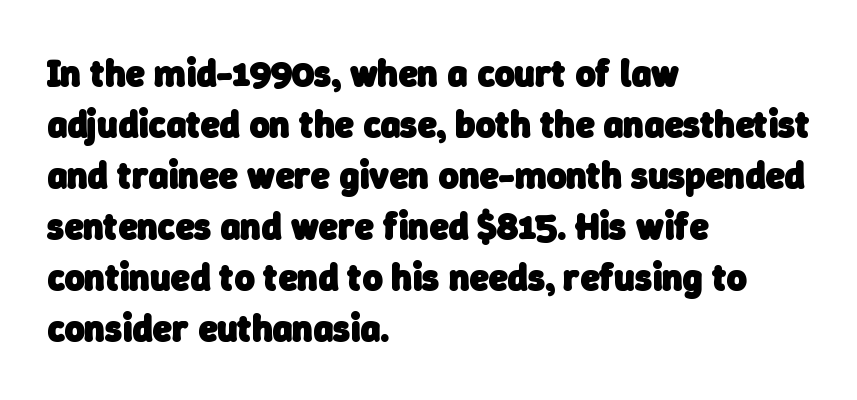
{"serif": "no", "bold": "yes", "weight": "heavy", "width": "normal", "stroke_contrast": "low", "x_height": "medium", "monospaced": "no", "underline": "no", "align": "left", "line_spacing": "normal", "line_spacing_ratio": 1.34, "letter_spacing": "normal", "letter_spacing_em": 0.0, "glyph_px": 38}
